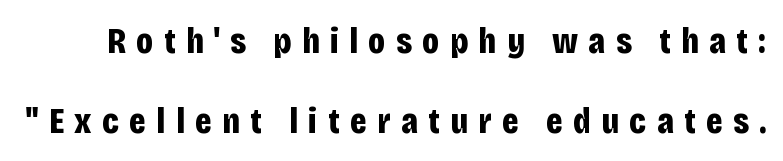
{"serif": "no", "italic": "no", "bold": "yes", "weight": "bold", "width": "condensed", "stroke_contrast": "low", "x_height": "large", "monospaced": "no", "underline": "no", "line_spacing": "loose", "line_spacing_ratio": 2.15, "letter_spacing": "wide", "letter_spacing_em": 0.28, "glyph_px": 37}
